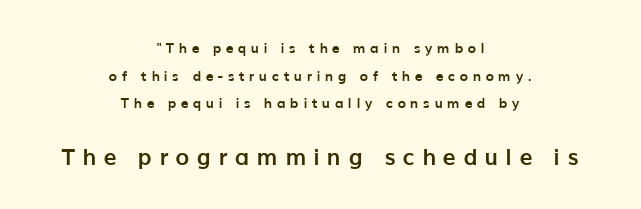
The image shows 23 px bold type, upright; set centered, loose line spacing (1.97x), unusually wide letter spacing (+0.33 em), not underlined; the second (bottom) block is 1.64x larger.
